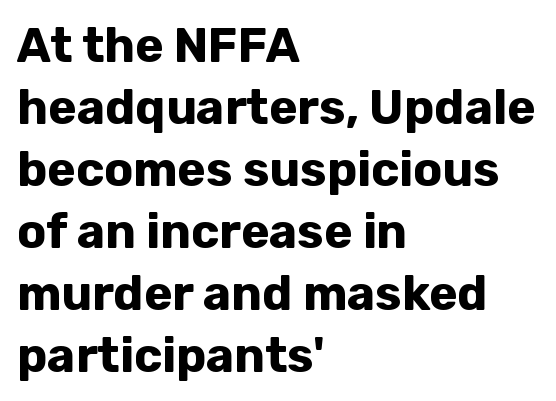
{"serif": "no", "italic": "no", "bold": "yes", "weight": "bold", "width": "normal", "stroke_contrast": "low", "x_height": "medium", "monospaced": "no", "underline": "no", "align": "left", "line_spacing": "normal", "line_spacing_ratio": 1.29, "letter_spacing": "normal", "letter_spacing_em": 0.0, "glyph_px": 48}
